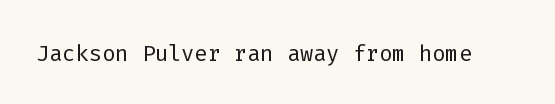
Q: Is the text bold? A: No.
Q: Is the text italic (slanted)? A: No, it is upright.
Q: Is the typeface a serif or a sans-serif typeface? A: Sans-serif.
Q: Is the text underlined? A: No.
Q: Is the spacing between letters normal or unusually wide? A: Normal.
Q: Width (condensed, normal, or wide)? A: Normal.
Q: Stroke contrast? A: Low.
Q: x-height? A: Medium.
Q: Monospaced? A: Yes.
